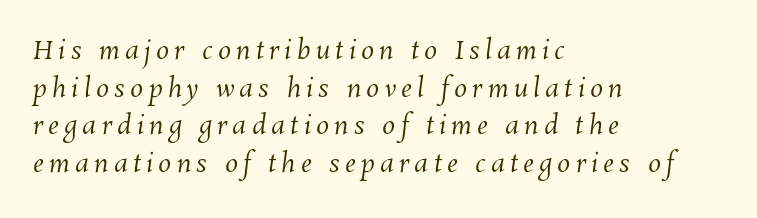
{"bold": "no", "underline": "no", "align": "left", "line_spacing": "normal", "line_spacing_ratio": 1.45, "letter_spacing": "wide", "letter_spacing_em": 0.2, "glyph_px": 26}
